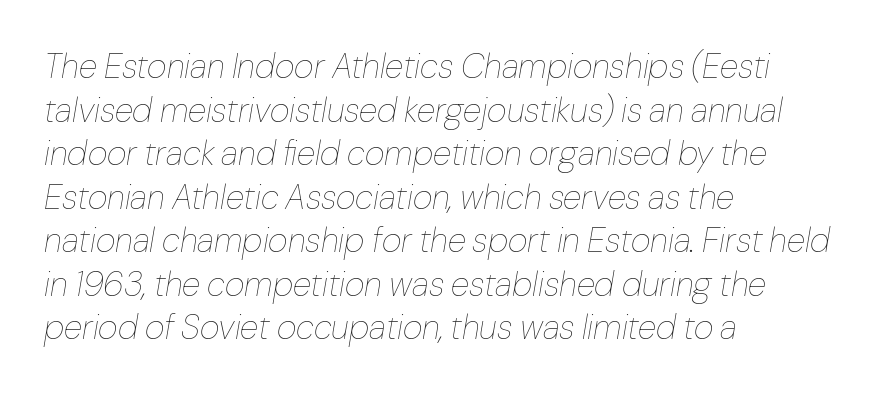
{"italic": "yes", "lean": "right", "slant_degrees": 10, "bold": "no", "weight": "thin", "width": "normal", "stroke_contrast": "low", "x_height": "medium", "monospaced": "no", "underline": "no", "align": "left", "line_spacing": "normal", "line_spacing_ratio": 1.28, "letter_spacing": "normal", "letter_spacing_em": 0.0, "glyph_px": 34}
